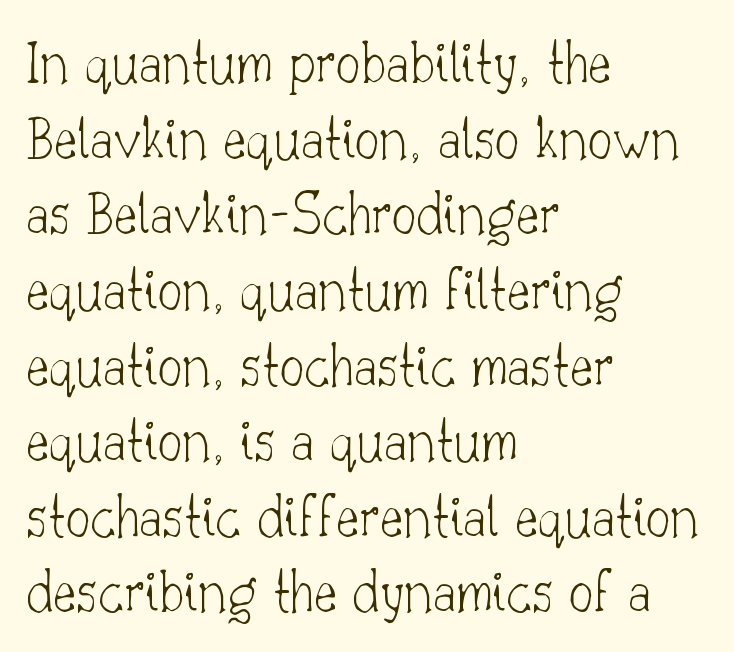
Quick note: not italic, upright. Horizontal alignment here is leftward, the default for most running prose. Examine the stroke ends and you'll spot serifs. No letter is thick-stroked: the sample isn't bold. The passage shown is typed in a proportional face where columns would drift. Bare-footed words on every line.
